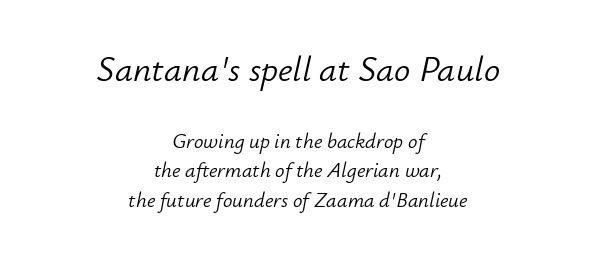
Heaviness? Minimal to ordinary, like unemphasized prose. This sample has the flowing, uneven cadence of proportional lettering. If you squint, the top block still reads clearly — it's the larger of the two. Emphasis-style slanted type is in use.
